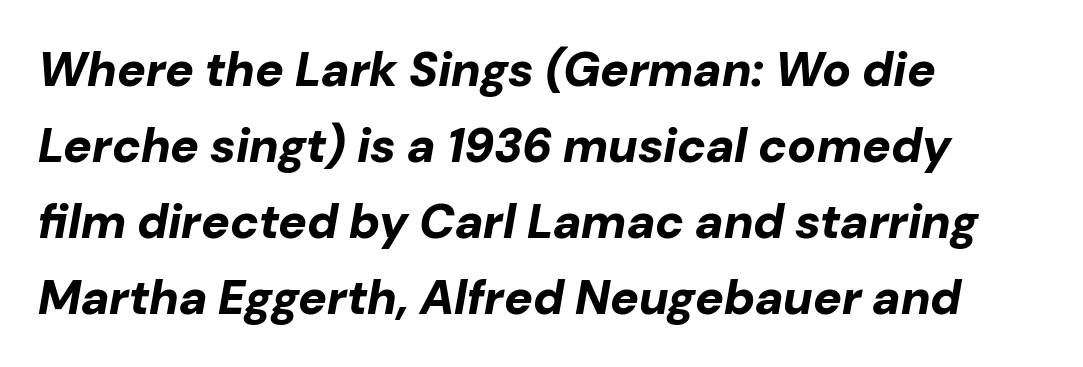
Does the leading feel generous? No, just average. Style check: oblique. Strong, thick strokes mark this as bold type. Leftover space on each line is placed entirely after the last word. The type is set solid horizontally, with unmodified tracking. Nobody drew a line under any word here.
